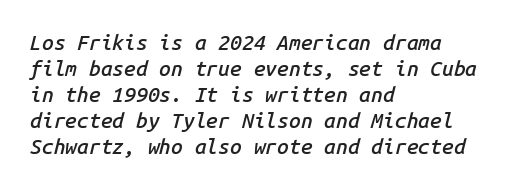
The image shows 21 px text type, italic (leaning right); set left-aligned, line spacing 1.24x, normal letter spacing, not underlined.
